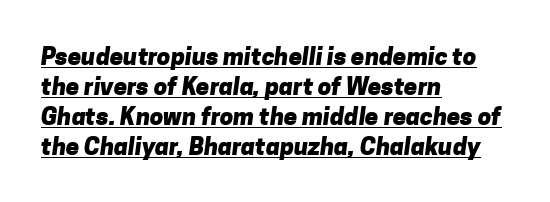
The image shows 24 px bold type; set left-aligned, normal line spacing (1.25x), normal letter spacing, underlined.
